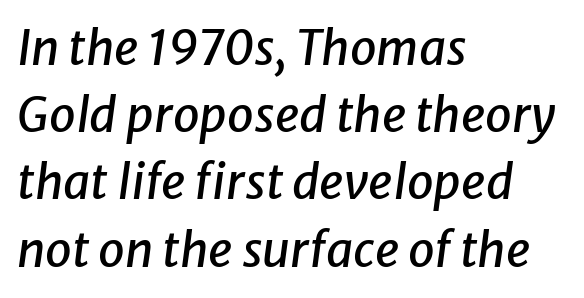
The image shows 48 px text type, italic (leaning right); set left-aligned, normal line spacing (1.4x), normal letter spacing, not underlined; low stroke contrast and a medium x-height.
